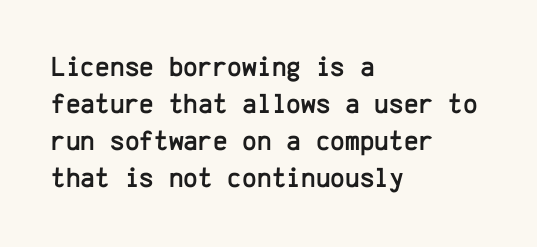
Q: Is the text italic (slanted)? A: No, it is upright.
Q: Is the typeface a serif or a sans-serif typeface? A: Sans-serif.
Q: Is the text underlined? A: No.
Q: How is the paragraph aligned? A: Left-aligned.
Q: Is the spacing between letters normal or unusually wide? A: Normal.
Q: Is the spacing between lines tight, normal or loose? A: Normal.
Q: Width (condensed, normal, or wide)? A: Normal.
Q: Stroke contrast? A: Low.
Q: x-height? A: Medium.
Q: Monospaced? A: Yes.
